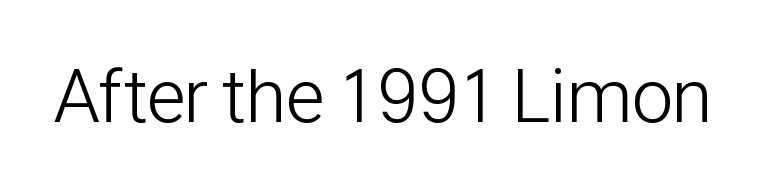
The font family rendered here belongs to the sans-serif group. Character widths vary here, with narrow letters taking less room than wide ones. The baseline area is clear. Upright lettering throughout. Compared with typical body copy, the letter spacing here is the same. Unbolded letterforms with no extra heft.
